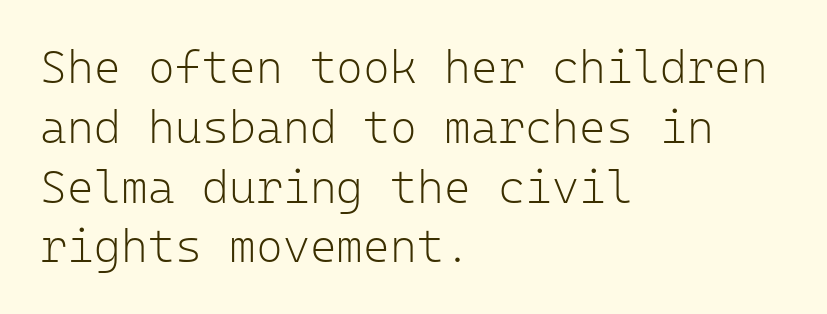
Q: Is the text bold? A: No.
Q: Is the text italic (slanted)? A: No, it is upright.
Q: Is the typeface a serif or a sans-serif typeface? A: Sans-serif.
Q: Is the text underlined? A: No.
Q: How is the paragraph aligned? A: Left-aligned.
Q: Is the spacing between letters normal or unusually wide? A: Normal.
Q: Is the spacing between lines tight, normal or loose? A: Normal.
Q: Width (condensed, normal, or wide)? A: Normal.
Q: Stroke contrast? A: Low.
Q: x-height? A: Medium.
Q: Monospaced? A: Yes.
